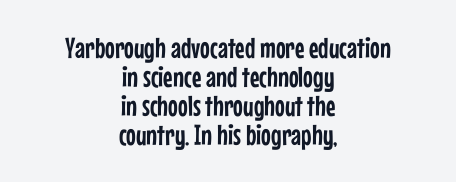
Q: Is the text italic (slanted)? A: No, it is upright.
Q: Is the typeface a serif or a sans-serif typeface? A: Sans-serif.
Q: Is the text underlined? A: No.
Q: How is the paragraph aligned? A: Centered.
Q: Is the spacing between letters normal or unusually wide? A: Normal.
Q: Is the spacing between lines tight, normal or loose? A: Tight.
Q: Width (condensed, normal, or wide)? A: Condensed.
Q: Stroke contrast? A: Low.
Q: x-height? A: Medium.
Q: Monospaced? A: No.
